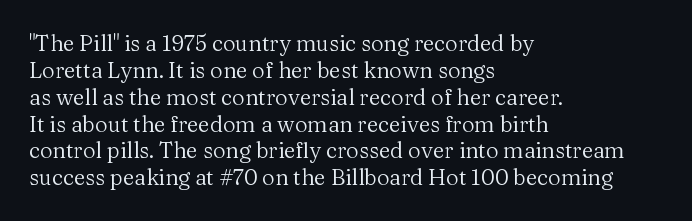
The image shows 22 px text type, upright; set left-aligned, line spacing 1.22x, normal letter spacing, not underlined.
